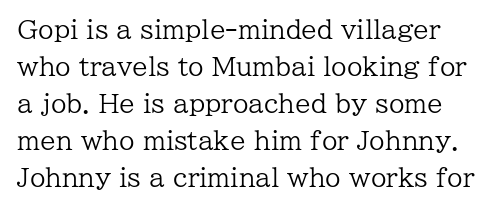
Q: Is the text bold? A: No.
Q: Is the text italic (slanted)? A: No, it is upright.
Q: Is the text underlined? A: No.
Q: Is the spacing between letters normal or unusually wide? A: Normal.
Q: Is the spacing between lines tight, normal or loose? A: Normal.
